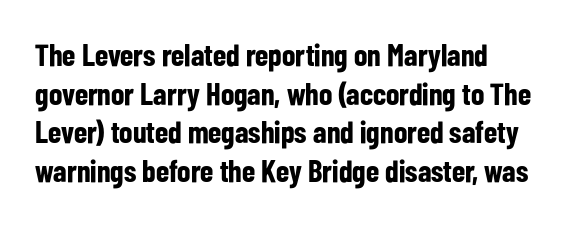
{"serif": "no", "italic": "no", "bold": "yes", "weight": "bold", "width": "condensed", "stroke_contrast": "low", "x_height": "medium", "monospaced": "no", "underline": "no", "align": "left", "line_spacing": "normal", "line_spacing_ratio": 1.25, "letter_spacing": "normal", "letter_spacing_em": 0.0, "glyph_px": 31}
